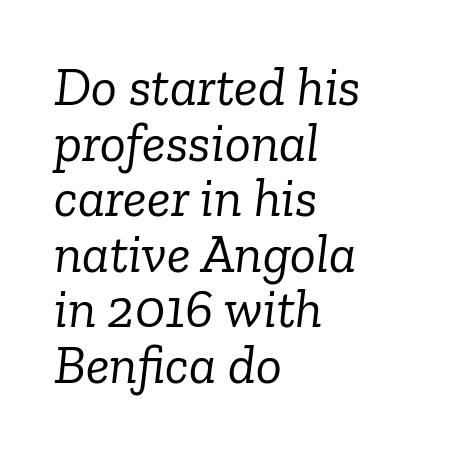
The letters carry serifs — small finishing strokes at the ends of their stems. The specimen reads as italic at a glance. All the whitespace from short lines collects on the right. Nothing heavy about these letters — not bold at all. The vertical gap from one line to the next is small. Tracking value appears to be zero — textbook default spacing.
